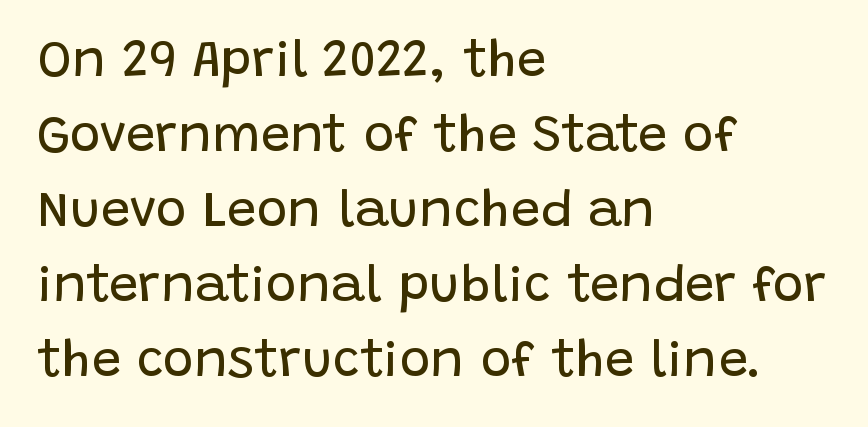
Every character sits straight up, as roman type does. The letters advance in unequal steps, a hallmark of proportional type. The specimen omits any rule beneath the text block's lines. Bold? No — there's no thickening of the strokes. Is this a sans? Yes — the strokes have no serifs. Words appear dense and cohesive because spacing is normal.
